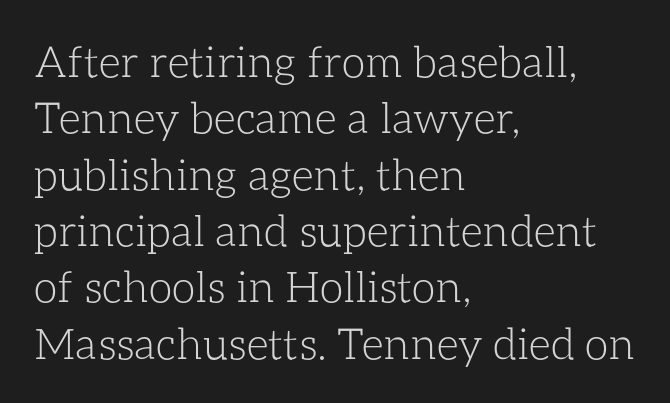
Q: Is the text bold? A: No.
Q: Is the text italic (slanted)? A: No, it is upright.
Q: Is the text underlined? A: No.
Q: How is the paragraph aligned? A: Left-aligned.
Q: Is the spacing between letters normal or unusually wide? A: Normal.
Q: Is the spacing between lines tight, normal or loose? A: Normal.
Q: Width (condensed, normal, or wide)? A: Normal.
Q: Stroke contrast? A: Low.
Q: x-height? A: Medium.
Q: Monospaced? A: No.
